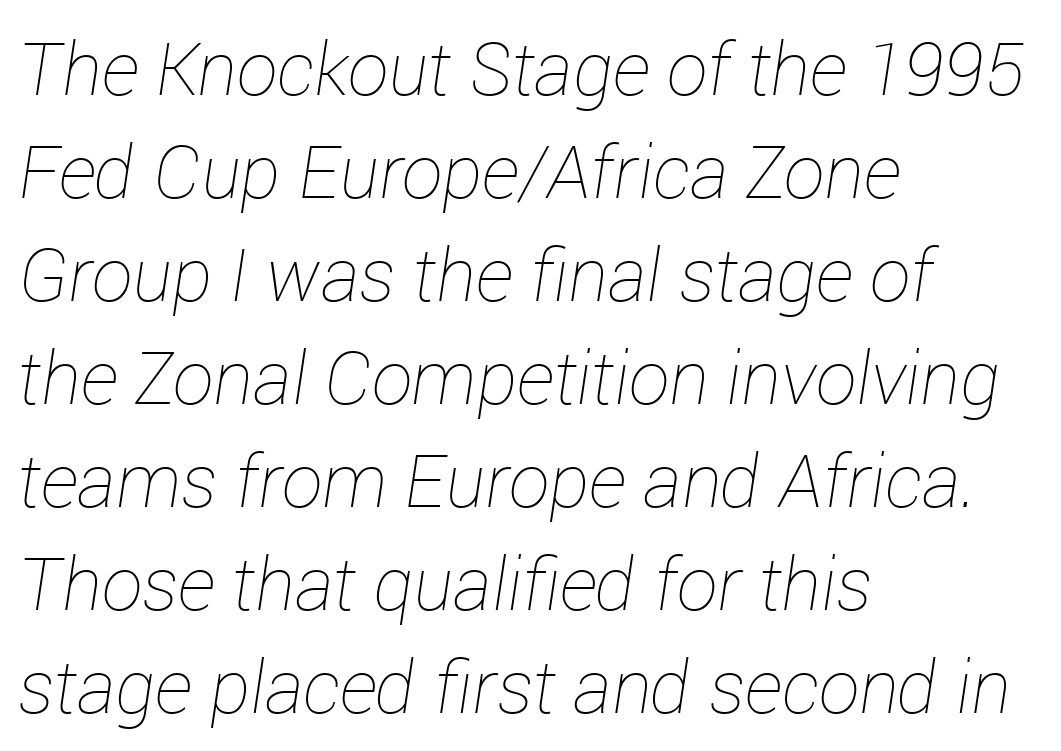
The image shows 73 px thin type, italic (leaning right); set left-aligned, normal line spacing (1.41x), normal letter spacing, not underlined; low stroke contrast and a medium x-height.
